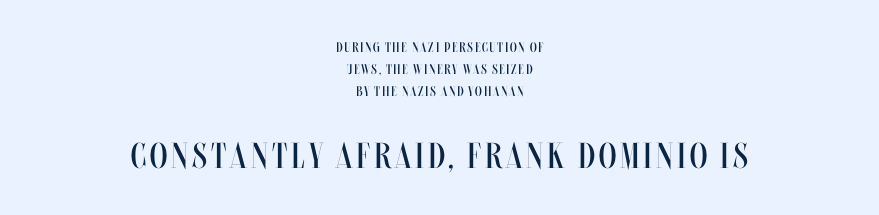
{"italic": "no", "bold": "no", "weight": "regular", "width": "condensed", "stroke_contrast": "medium", "x_height": "large", "monospaced": "no", "underline": "no", "align": "center", "line_spacing": "normal", "line_spacing_ratio": 1.56, "larger_block": "second", "size_ratio": 2.57, "glyph_px": 36}
